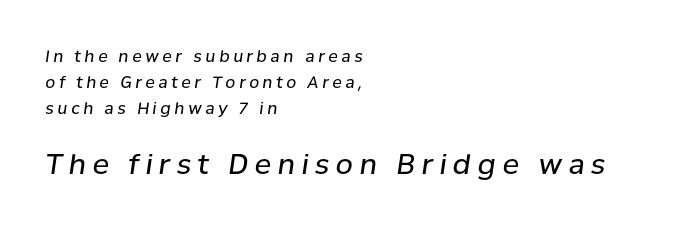
{"italic": "yes", "lean": "right", "slant_degrees": 8, "bold": "no", "weight": "regular", "width": "normal", "stroke_contrast": "low", "x_height": "medium", "monospaced": "no", "underline": "no", "align": "left", "line_spacing": "normal", "line_spacing_ratio": 1.61, "letter_spacing": "wide", "letter_spacing_em": 0.23, "larger_block": "second", "size_ratio": 1.75, "glyph_px": 28}
